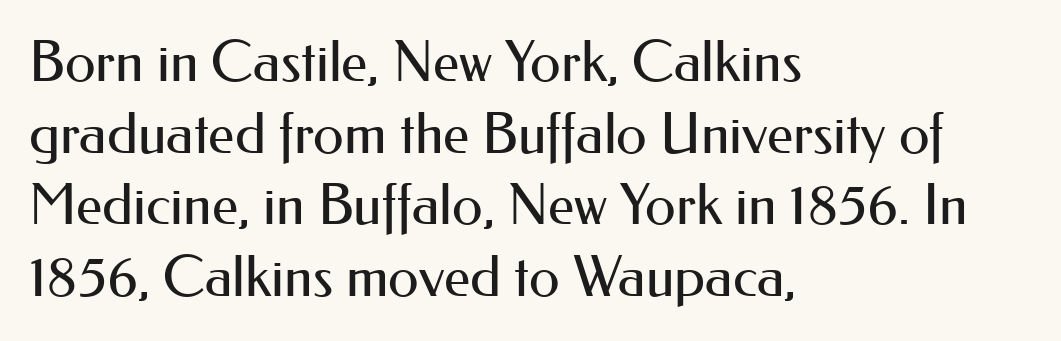
{"serif": "no", "italic": "no", "bold": "no", "weight": "regular", "width": "normal", "stroke_contrast": "medium", "x_height": "small", "monospaced": "no", "underline": "no", "align": "left", "line_spacing": "normal", "line_spacing_ratio": 1.28, "letter_spacing": "normal", "letter_spacing_em": 0.0, "glyph_px": 56}
